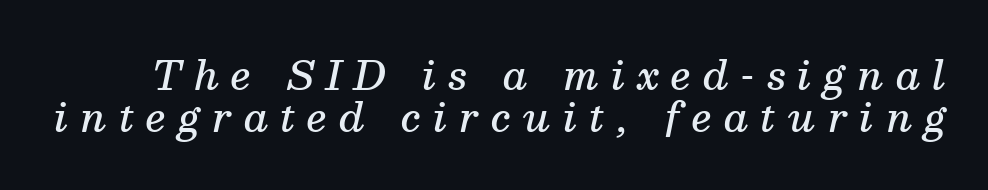
These lines are rendered in a variable-pitch font. Does the leading feel generous? Not at all — it's pinched. What stands out about the letter spacing? Its width — letters are far apart. The characters look somewhat weighty, a semibold short of true bold. Is the type slanted? Yes — the strokes lean at a clear angle. The foot of each line stays bare and open.
